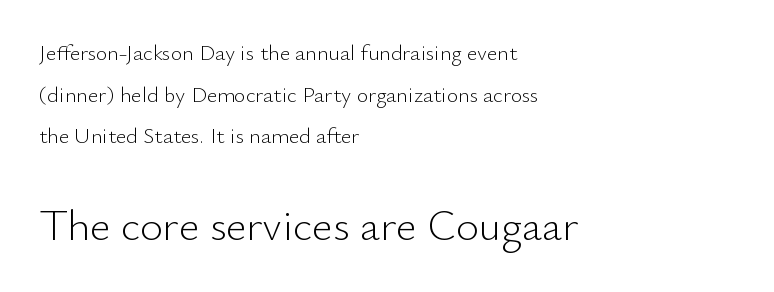
{"serif": "no", "italic": "no", "bold": "no", "weight": "light", "width": "normal", "stroke_contrast": "low", "x_height": "small", "monospaced": "no", "underline": "no", "align": "left", "line_spacing_ratio": 1.89, "letter_spacing": "normal", "letter_spacing_em": 0.0, "larger_block": "second", "size_ratio": 2.0, "glyph_px": 44}
